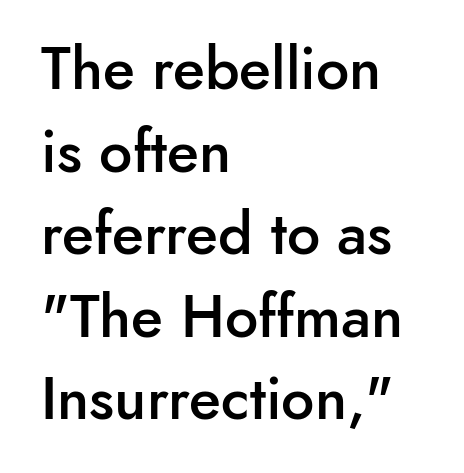
Emphasis by weight is partial: semibold. Designer's note — italics off, roman on. The ragged edge is on the right, which tells us the setting is flush left. Plain, unruled lines of type. Evenly set lines give the paragraph a standard silhouette.
